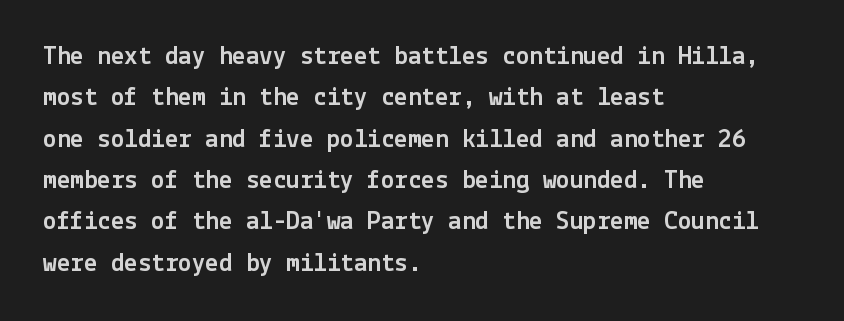
The image shows 27 px text type, upright; set left-aligned, normal line spacing (1.53x), normal letter spacing, not underlined.
